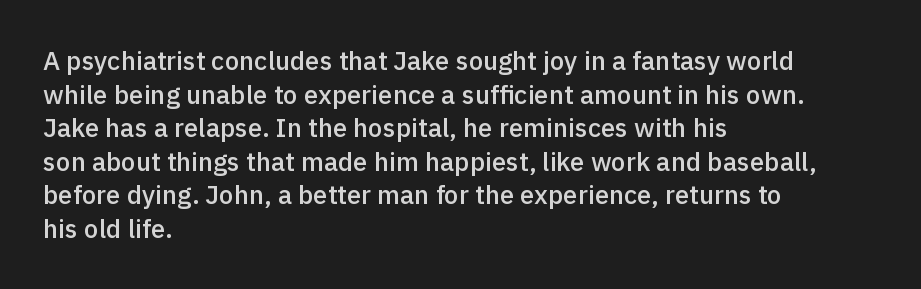
The image shows 26 px text type, upright; set left-aligned, normal line spacing (1.29x), normal letter spacing, not underlined.
